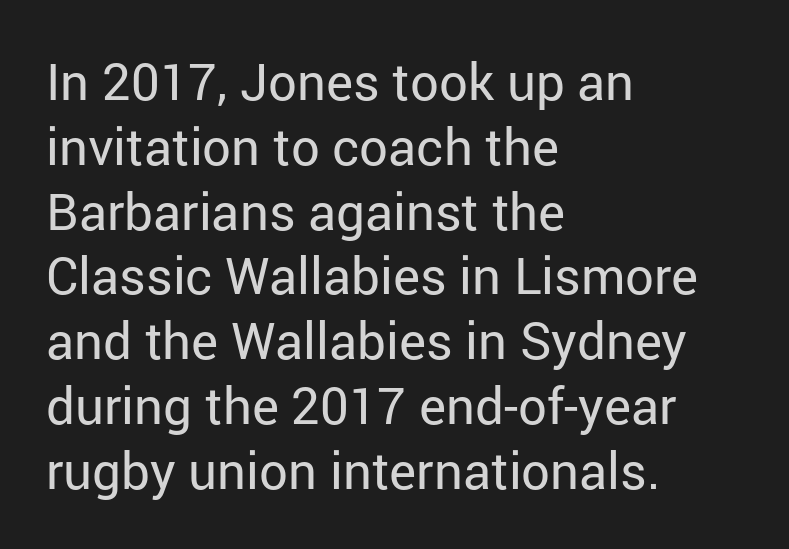
{"serif": "no", "italic": "no", "bold": "no", "weight": "regular", "width": "normal", "stroke_contrast": "low", "x_height": "medium", "monospaced": "no", "underline": "no", "align": "left", "line_spacing": "normal", "line_spacing_ratio": 1.27, "letter_spacing": "normal", "letter_spacing_em": 0.0, "glyph_px": 51}
